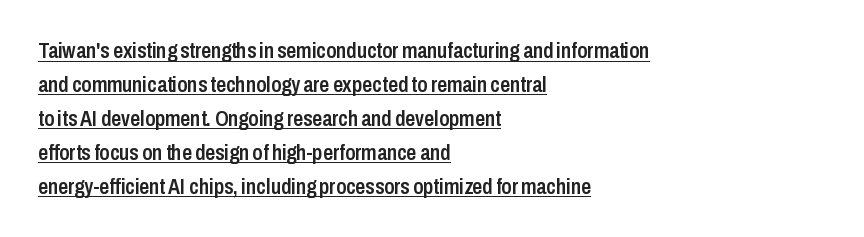
Underlining? Definitely there. The text block is weighted toward the left margin, trailing off unevenly rightward. On the weight axis this lands at semibold, roughly 600. Words appear dense and cohesive because spacing is normal. Leading matches the norm, producing a regular column.
